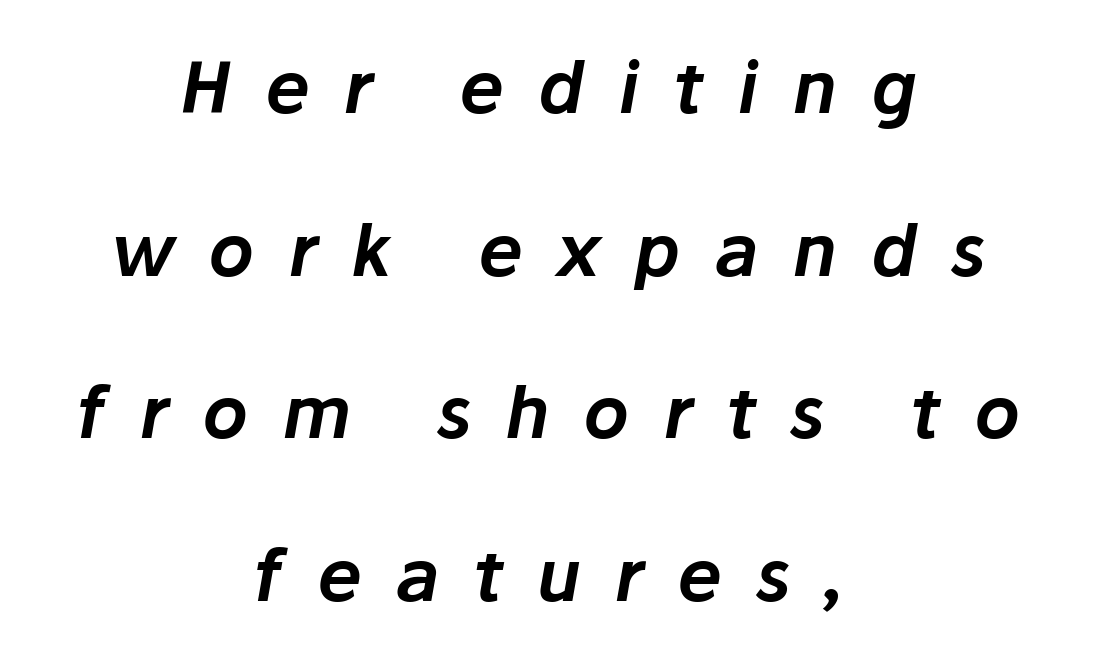
{"italic": "yes", "lean": "right", "slant_degrees": 10, "width": "normal", "stroke_contrast": "low", "x_height": "medium", "monospaced": "no", "underline": "no", "align": "center", "line_spacing": "loose", "line_spacing_ratio": 2.29, "letter_spacing": "wide", "letter_spacing_em": 0.48, "glyph_px": 71}
